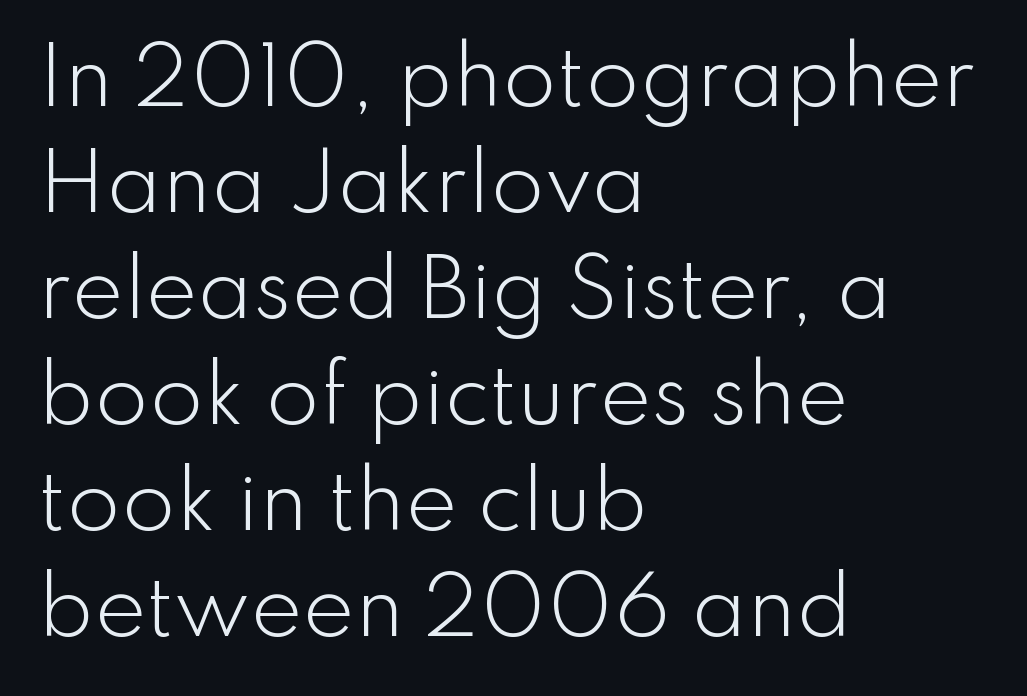
Q: Is the text bold? A: No.
Q: Is the text italic (slanted)? A: No, it is upright.
Q: Is the typeface a serif or a sans-serif typeface? A: Sans-serif.
Q: Is the text underlined? A: No.
Q: How is the paragraph aligned? A: Left-aligned.
Q: Is the spacing between letters normal or unusually wide? A: Normal.
Q: Is the spacing between lines tight, normal or loose? A: Normal.
Q: Width (condensed, normal, or wide)? A: Normal.
Q: Stroke contrast? A: Low.
Q: x-height? A: Small.
Q: Monospaced? A: No.
